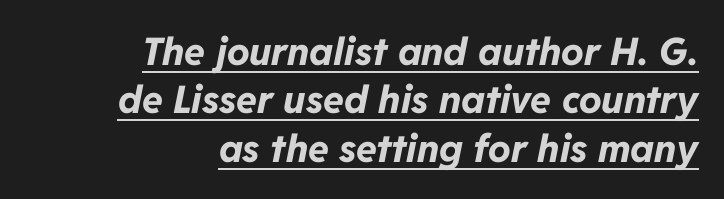
Emphasis-style slanted type is in use. Proportional: the letters do not fall into vertical columns. These characters rest on top of a visible drawn line. Line endings align vertically; line beginnings do not. The rendering uses a moderate line-height, typical for paragraphs. Heft: maximum for text — a bold.
